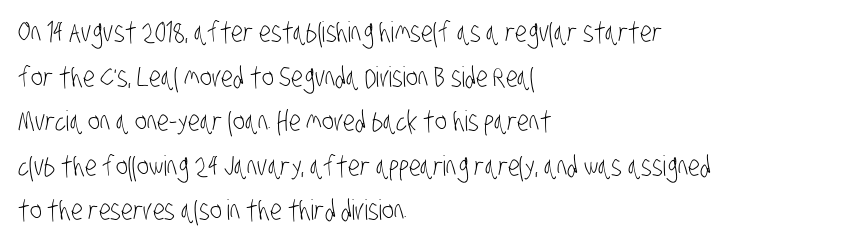
The image shows 28 px light, condensed sans-serif type; set left-aligned, normal line spacing (1.59x), normal letter spacing, not underlined; low stroke contrast and a large x-height.
